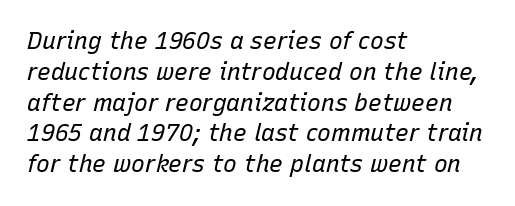
Which margin do the lines hug? The left one — the right edge is uneven. These lines sit exactly where default settings would place them. Unmarked baselines from the first word to the last. The font is comparable to plain body text, perhaps lighter. The tracking reads as untouched default to a designer's eye. You can tell it's italic because the verticals aren't actually vertical.
